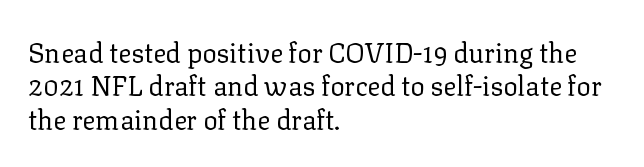
{"italic": "no", "bold": "no", "underline": "no", "align": "left", "line_spacing_ratio": 1.24, "letter_spacing": "normal", "letter_spacing_em": 0.0, "glyph_px": 27}
